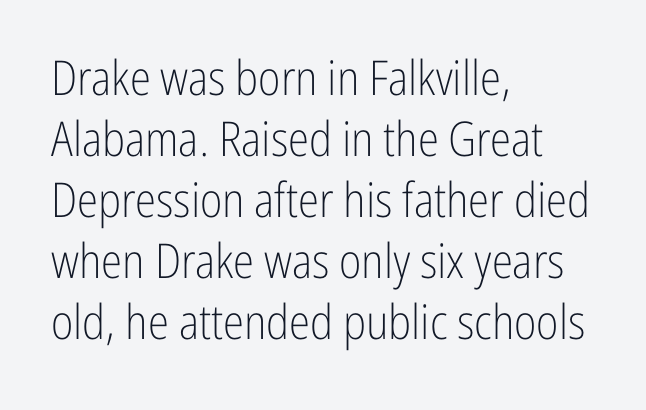
Letterform terminals end flat and unadorned throughout the passage. Looks like regular typesetting: each glyph gets only the width it needs. Weight: in the light-to-regular range. Baseline-to-baseline distance is the conventional proportion of letter height. Ascenders rise straight up at ninety degrees. Typeset ragged right — the left edge is the straight one.
